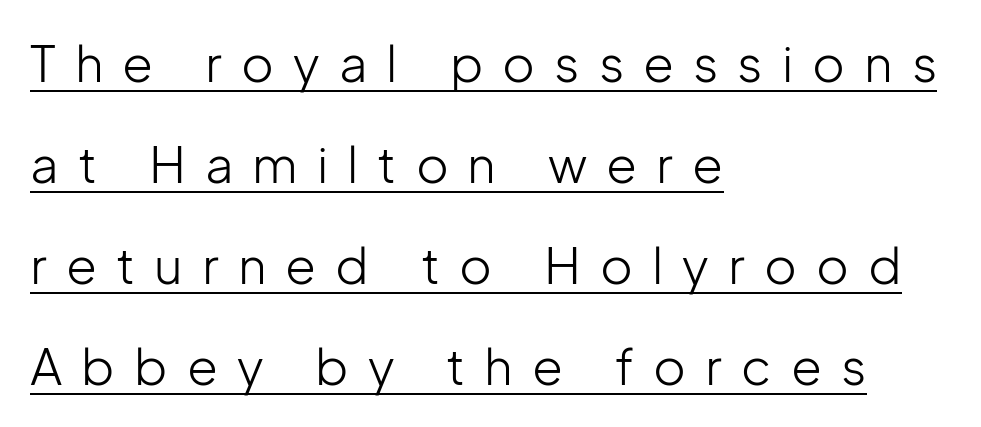
Q: Is the text bold? A: No.
Q: Is the text italic (slanted)? A: No, it is upright.
Q: Is the typeface a serif or a sans-serif typeface? A: Sans-serif.
Q: Is the text underlined? A: Yes.
Q: How is the paragraph aligned? A: Left-aligned.
Q: Is the spacing between letters normal or unusually wide? A: Unusually wide.
Q: Is the spacing between lines tight, normal or loose? A: Loose.
Q: Width (condensed, normal, or wide)? A: Normal.
Q: Stroke contrast? A: Low.
Q: x-height? A: Medium.
Q: Monospaced? A: No.
